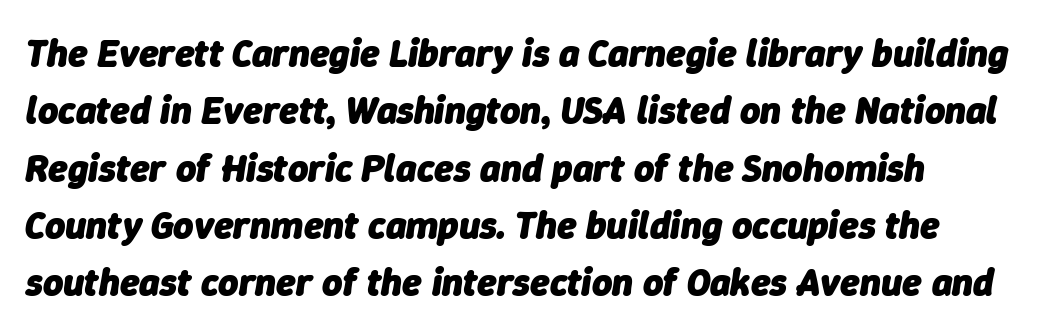
{"italic": "yes", "lean": "right", "slant_degrees": 9, "bold": "yes", "weight": "heavy", "width": "normal", "stroke_contrast": "low", "x_height": "medium", "monospaced": "no", "underline": "no", "align": "left", "line_spacing": "normal", "line_spacing_ratio": 1.47, "letter_spacing": "normal", "letter_spacing_em": 0.0, "glyph_px": 39}
